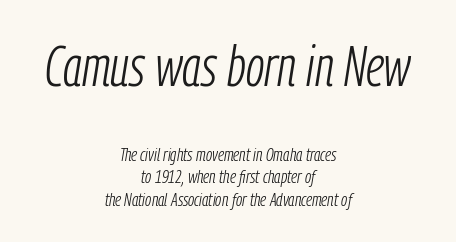
{"italic": "yes", "lean": "right", "slant_degrees": 9, "bold": "no", "weight": "light", "width": "condensed", "stroke_contrast": "low", "x_height": "medium", "monospaced": "no", "underline": "no", "align": "center", "line_spacing_ratio": 1.18, "letter_spacing": "normal", "letter_spacing_em": 0.0, "larger_block": "first", "size_ratio": 2.95, "glyph_px": 56}
